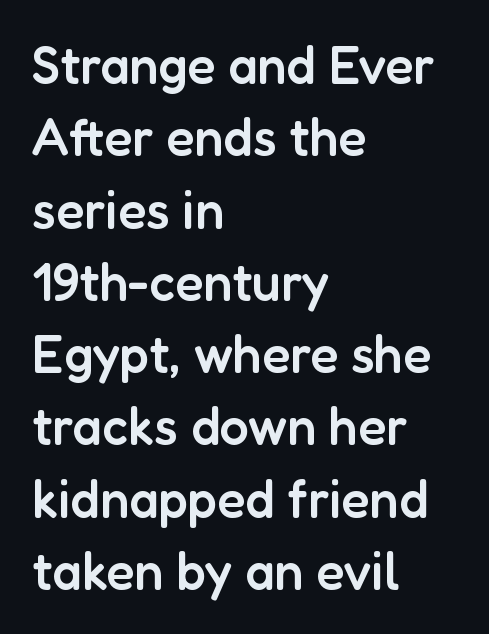
This sample keeps an unexceptional amount of space between lines. Bold? Not quite — semibold, heavier than regular but stopping short. The glyphs in this specimen are sans serif. Is the letter spacing exaggerated? No — it looks like the ordinary default.
